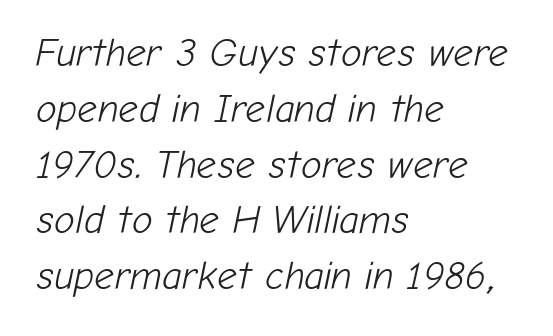
Compared with ordinary roman type, these characters are visibly tilted. Typeset ragged right — the left edge is the straight one. The specimen omits any rule beneath the text block's lines. There is no visible air inserted between adjacent glyphs. The letters look calm and open, with moderate or lighter stems.
